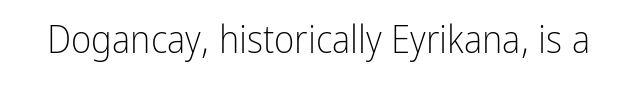
Q: Is the text bold? A: No.
Q: Is the text italic (slanted)? A: No, it is upright.
Q: Is the typeface a serif or a sans-serif typeface? A: Sans-serif.
Q: Is the text underlined? A: No.
Q: Is the spacing between letters normal or unusually wide? A: Normal.
Q: Width (condensed, normal, or wide)? A: Condensed.
Q: Stroke contrast? A: Low.
Q: x-height? A: Medium.
Q: Monospaced? A: No.
